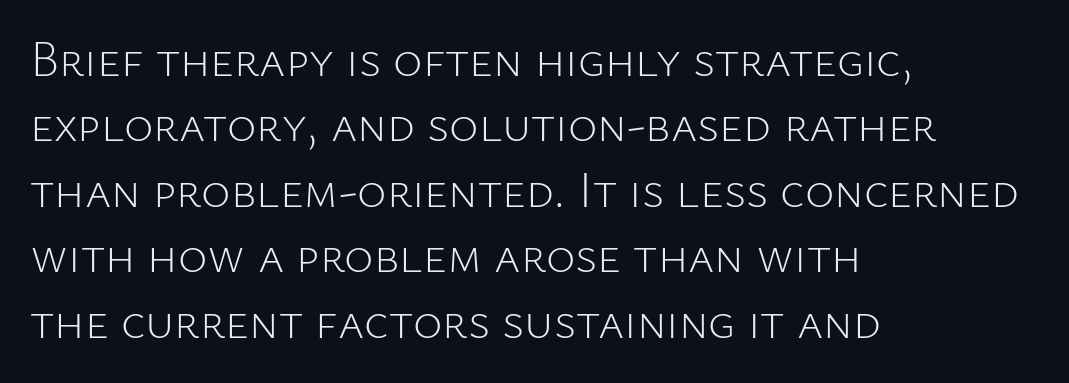
{"serif": "no", "italic": "no", "bold": "no", "weight": "light", "width": "normal", "stroke_contrast": "low", "x_height": "medium", "monospaced": "no", "underline": "no", "align": "left", "line_spacing": "normal", "line_spacing_ratio": 1.31, "letter_spacing": "normal", "letter_spacing_em": 0.0, "glyph_px": 50}
